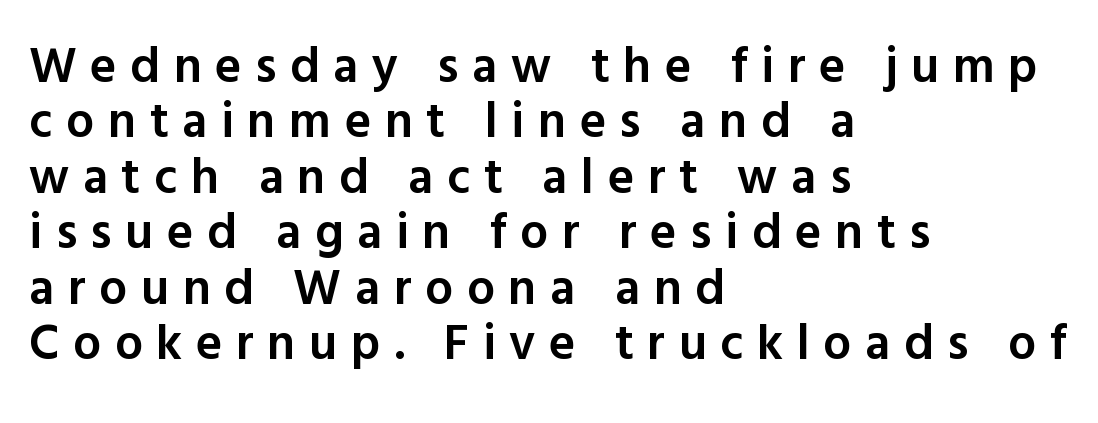
Q: Is the text bold? A: Semi-bold.
Q: Is the text italic (slanted)? A: No, it is upright.
Q: Is the typeface a serif or a sans-serif typeface? A: Sans-serif.
Q: Is the text underlined? A: No.
Q: How is the paragraph aligned? A: Left-aligned.
Q: Is the spacing between letters normal or unusually wide? A: Unusually wide.
Q: Is the spacing between lines tight, normal or loose? A: Tight.
Q: Width (condensed, normal, or wide)? A: Normal.
Q: x-height? A: Medium.
Q: Monospaced? A: No.
